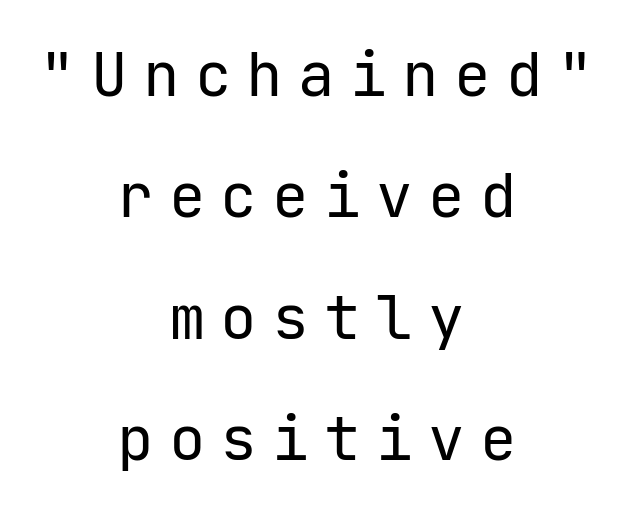
The designer went with a sans here, leaving each stem footless. Beneath every word, the page is bare. No chunkiness to these letters — they're not bold. Is the block centered? Yes — each line is placed symmetrically about the middle. Tracking value appears strongly positive — letters spread wide. It's the straight-up-and-down kind of type.
